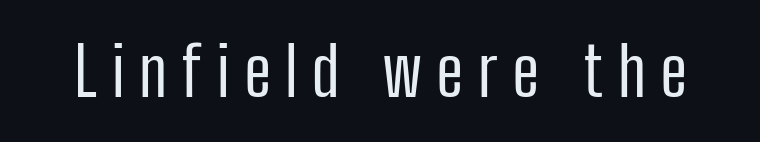
The image shows 68 px regular-weight, condensed sans-serif type, upright; set unusually wide letter spacing (+0.21 em), not underlined; low stroke contrast and a medium x-height.
